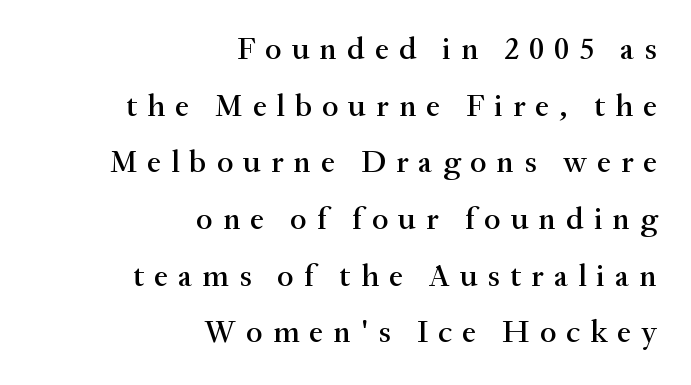
The image shows 32 px serif type, upright; set right-aligned, line spacing 1.77x, unusually wide letter spacing (+0.31 em), not underlined; medium stroke contrast and a small x-height.
